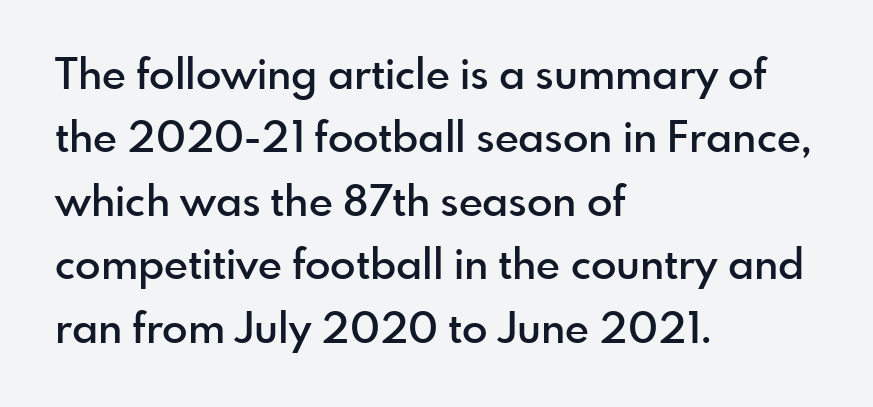
Varying glyph widths throughout — classic text-font behaviour. One glance says typical: line gaps are just what's usual. Compared with a centered layout, this one pins lines to the left instead. The tracking reads as untouched default to a designer's eye.
